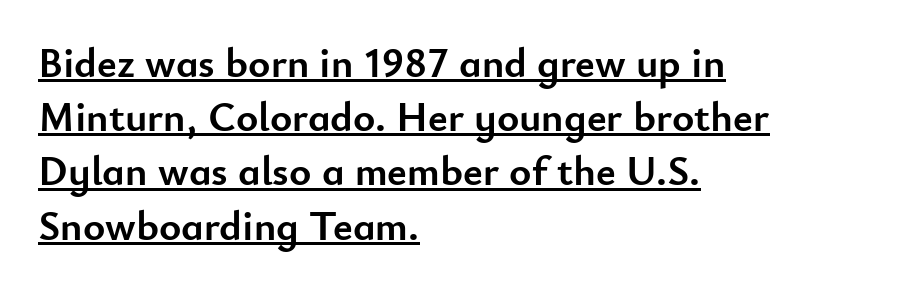
The image shows 42 px semibold sans-serif type, upright; set left-aligned, normal line spacing (1.29x), normal letter spacing, underlined; low stroke contrast and a small x-height.
